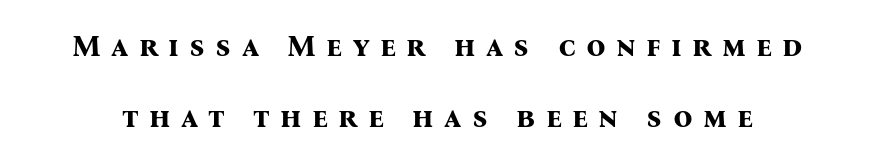
The image shows 30 px bold serif type, upright; set loose line spacing (2.38x), unusually wide letter spacing (+0.34 em), not underlined; medium stroke contrast and a medium x-height.
